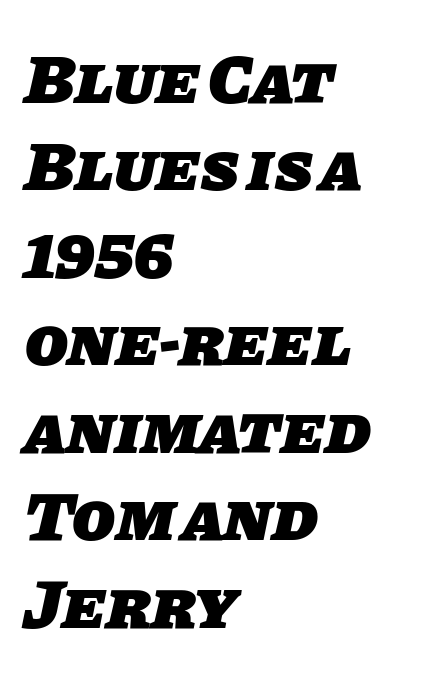
The image shows 70 px heavy type; set left-aligned, normal line spacing (1.25x), normal letter spacing, not underlined; low stroke contrast and a large x-height.
